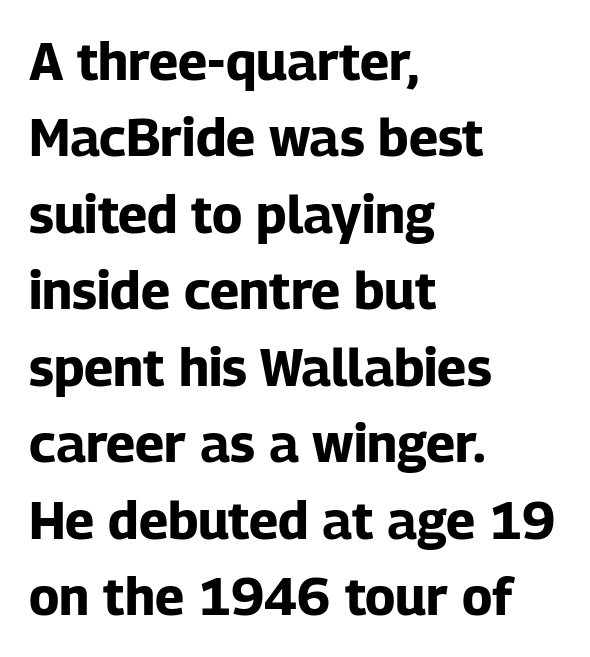
{"serif": "no", "italic": "no", "bold": "yes", "weight": "bold", "width": "normal", "stroke_contrast": "low", "x_height": "medium", "monospaced": "no", "underline": "no", "align": "left", "line_spacing": "normal", "line_spacing_ratio": 1.47, "letter_spacing": "normal", "letter_spacing_em": 0.0, "glyph_px": 52}
